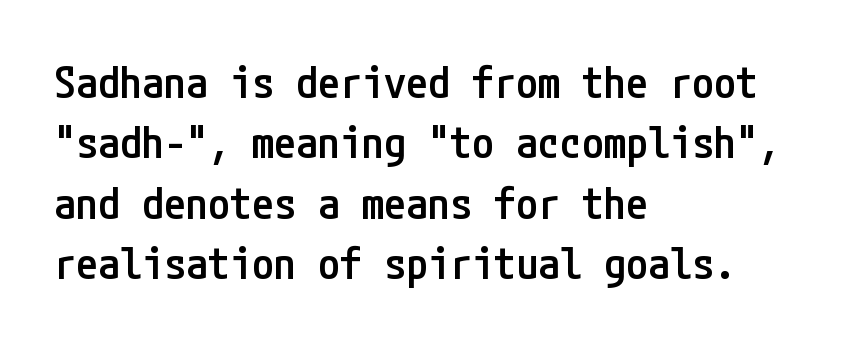
The image shows 44 px semibold, condensed sans-serif type, upright; set left-aligned, normal line spacing (1.37x), normal letter spacing, not underlined; low stroke contrast and a medium x-height.
